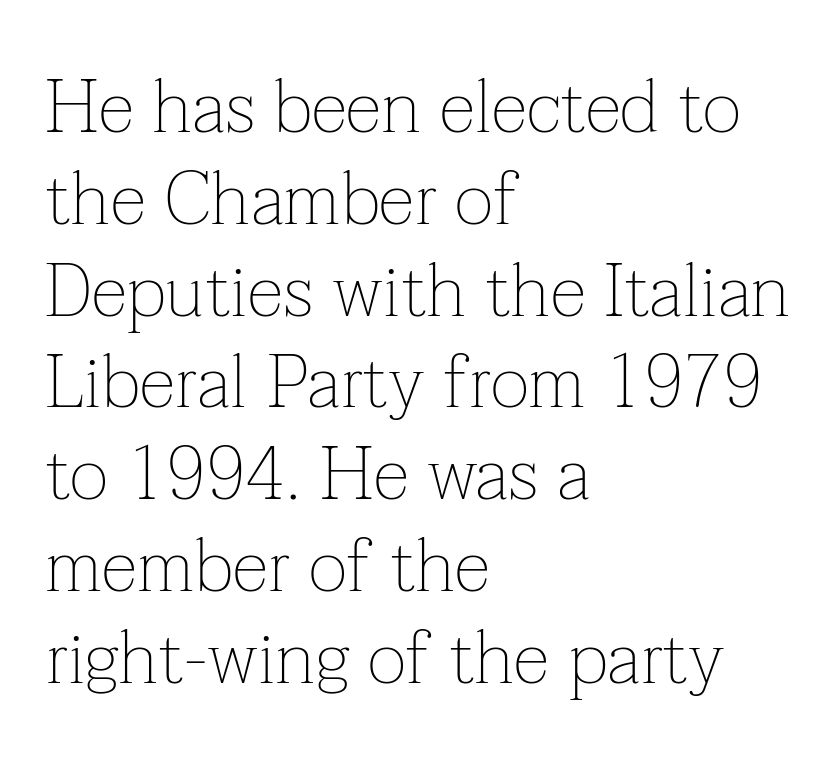
How are the letters spaced? Ordinarily, with no added tracking. Stems here are at most as thick as an everyday book face. This sample uses a serif face. Here the designer chose a conventional face with non-uniform glyph widths. Alignment: flush left.
